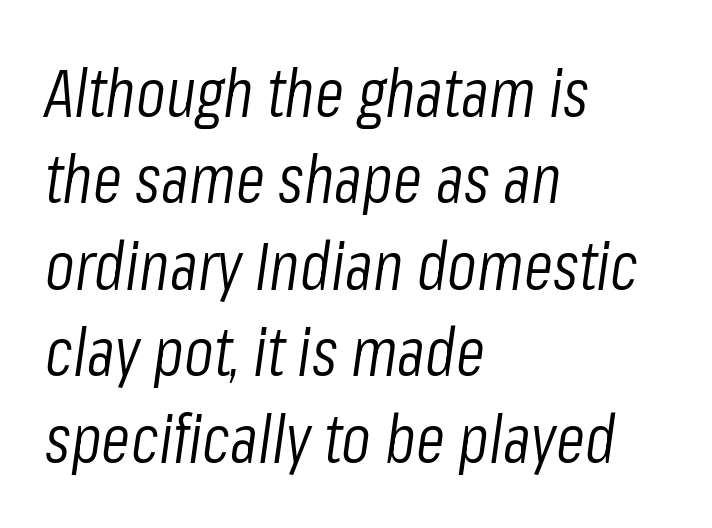
The image shows 67 px light, condensed type, italic (leaning right); set left-aligned, normal line spacing (1.29x), normal letter spacing, not underlined; low stroke contrast and a medium x-height.
